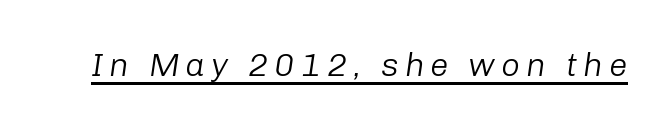
{"italic": "yes", "lean": "right", "slant_degrees": 8, "bold": "no", "weight": "light", "width": "normal", "stroke_contrast": "low", "x_height": "medium", "monospaced": "no", "underline": "yes", "glyph_px": 33}
